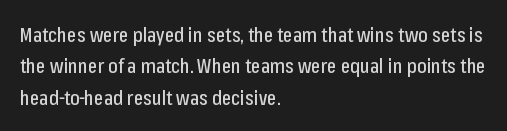
The image shows 20 px text type, upright; set left-aligned, normal line spacing (1.57x), normal letter spacing, not underlined.
